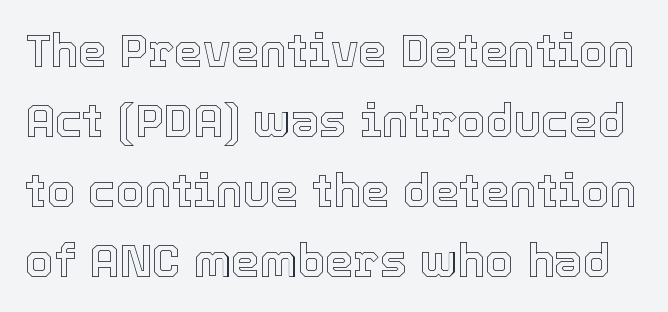
Q: Is the text italic (slanted)? A: No, it is upright.
Q: Is the text underlined? A: No.
Q: Is the spacing between letters normal or unusually wide? A: Normal.
Q: Is the spacing between lines tight, normal or loose? A: Normal.
Q: Width (condensed, normal, or wide)? A: Normal.
Q: x-height? A: Medium.
Q: Monospaced? A: No.
